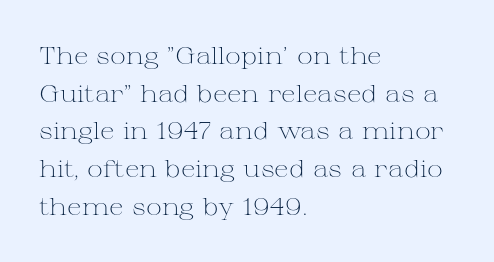
{"italic": "no", "bold": "no", "underline": "no", "align": "left", "line_spacing": "normal", "line_spacing_ratio": 1.57, "letter_spacing": "normal", "letter_spacing_em": 0.0, "glyph_px": 24}
